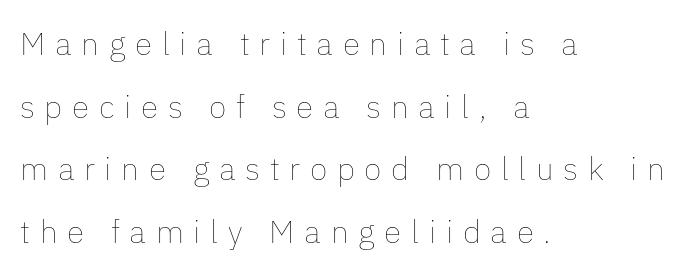
The image shows 32 px thin type, upright; set left-aligned, loose line spacing (1.96x), unusually wide letter spacing (+0.3 em), not underlined; low stroke contrast and a medium x-height.
